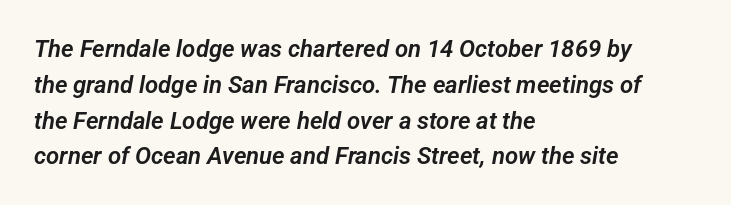
Check the space under the baseline: it is left empty. Successive baselines arrive at the customary interval. No extra tracking has been applied to these lines. The paragraph has a hard left edge and a soft right edge.
